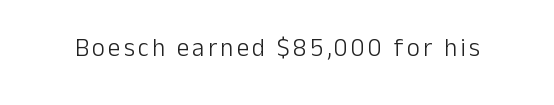
The type sits square on the baseline with zero lean. The strip under each line holds only bare page. Stroke thickness stays within the range of a standard reading face or lighter.
